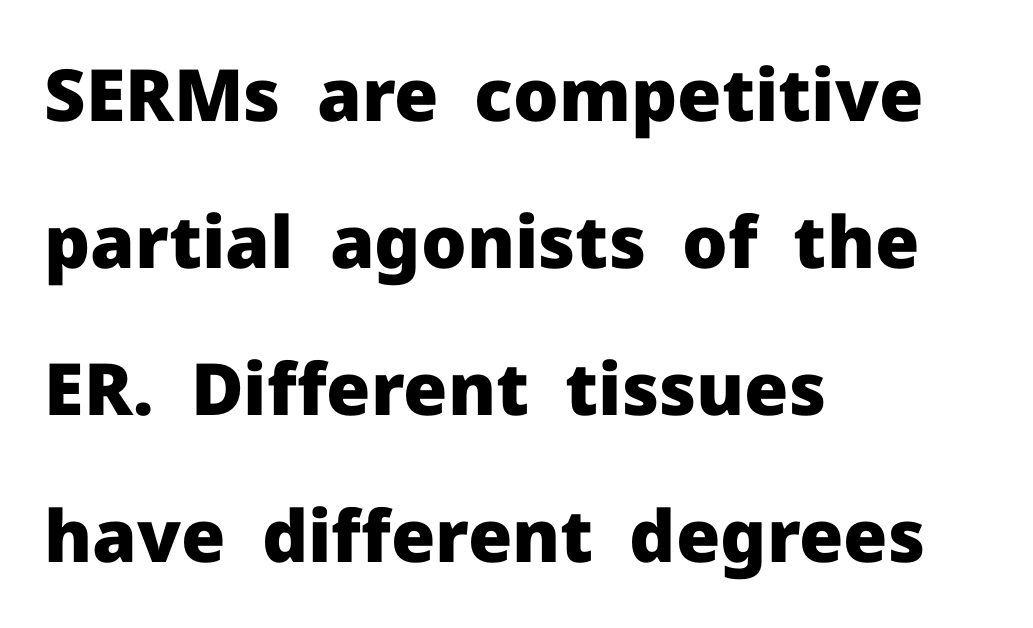
The image shows 72 px heavy sans-serif type, upright; set left-aligned, loose line spacing (2.04x), normal letter spacing, not underlined; low stroke contrast and a medium x-height.
